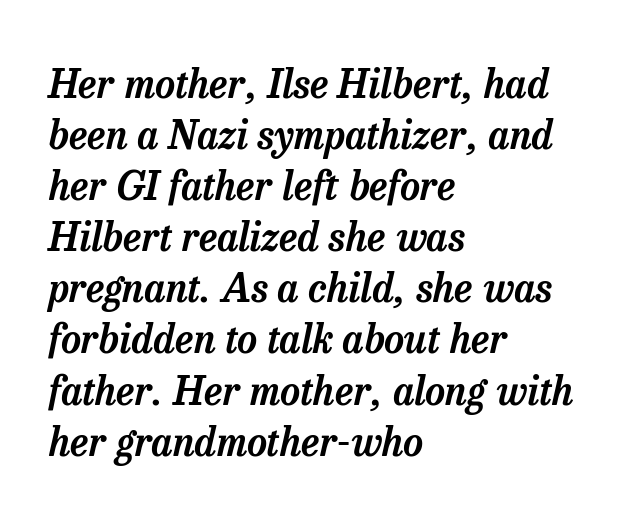
{"serif": "yes", "italic": "yes", "lean": "right", "slant_degrees": 13, "width": "normal", "stroke_contrast": "low", "x_height": "medium", "monospaced": "no", "underline": "no", "align": "left", "line_spacing": "normal", "line_spacing_ratio": 1.31, "letter_spacing": "normal", "letter_spacing_em": 0.0, "glyph_px": 39}
